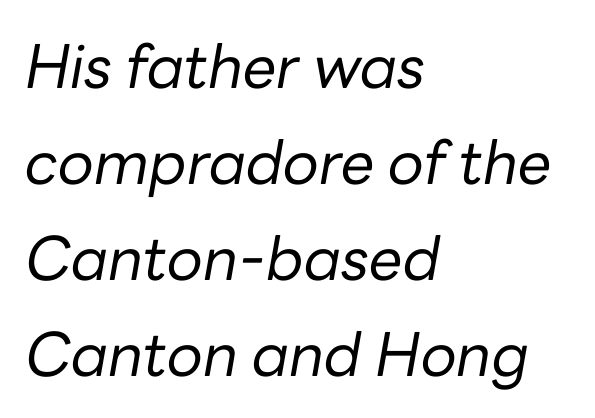
{"italic": "yes", "lean": "right", "slant_degrees": 10, "bold": "no", "weight": "regular", "width": "normal", "stroke_contrast": "low", "x_height": "medium", "monospaced": "no", "underline": "no", "align": "left", "line_spacing": "normal", "line_spacing_ratio": 1.6, "letter_spacing": "normal", "letter_spacing_em": 0.0, "glyph_px": 60}
